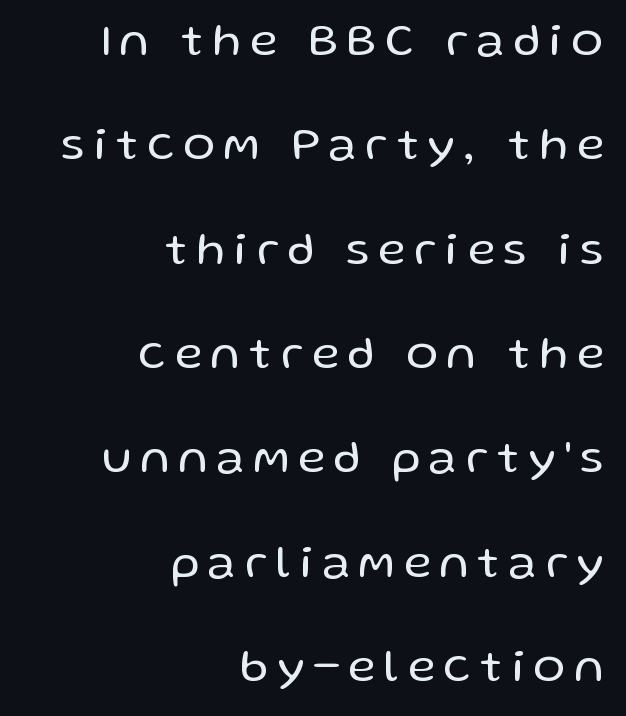
{"serif": "no", "italic": "no", "bold": "no", "weight": "regular", "width": "normal", "stroke_contrast": "low", "x_height": "medium", "monospaced": "no", "underline": "no", "align": "right", "line_spacing": "loose", "line_spacing_ratio": 2.22, "letter_spacing": "wide", "letter_spacing_em": 0.2, "glyph_px": 47}
